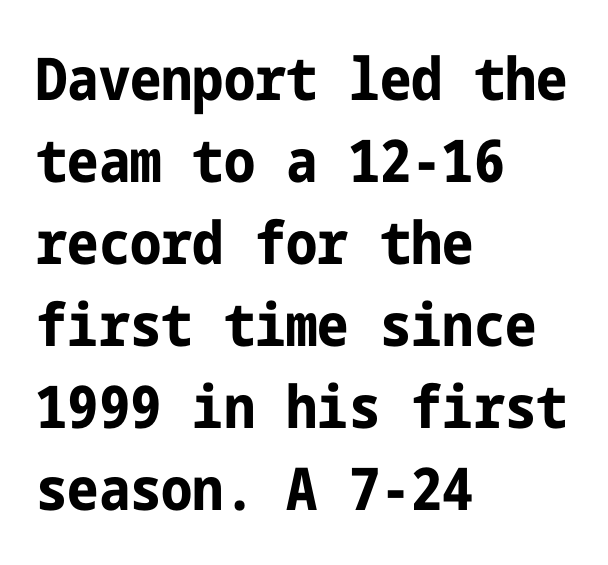
The axis of the letterforms is exactly vertical. These lines are set flush left with a ragged right edge. Does the weight exceed regular? Yes, all the way to bold. Whoever set this chose a conventional vertical rhythm. The type family on display is of the sans-serif kind.
